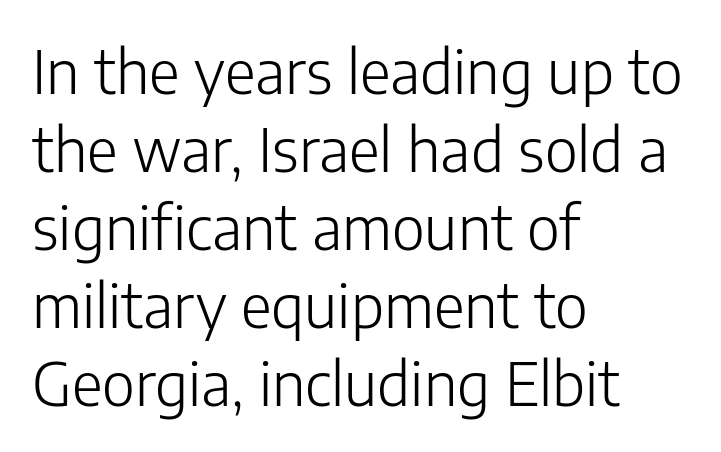
Q: Is the text bold? A: No.
Q: Is the text italic (slanted)? A: No, it is upright.
Q: Is the typeface a serif or a sans-serif typeface? A: Sans-serif.
Q: Is the text underlined? A: No.
Q: How is the paragraph aligned? A: Left-aligned.
Q: Is the spacing between letters normal or unusually wide? A: Normal.
Q: Is the spacing between lines tight, normal or loose? A: Normal.
Q: Width (condensed, normal, or wide)? A: Normal.
Q: Stroke contrast? A: Low.
Q: x-height? A: Medium.
Q: Monospaced? A: No.
